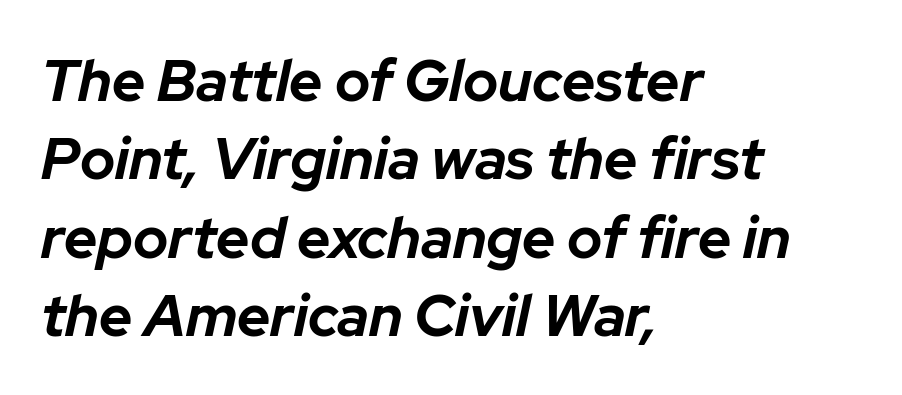
Q: Is the text bold? A: Yes.
Q: Is the text italic (slanted)? A: Yes, it leans right by about 12 degrees.
Q: Is the text underlined? A: No.
Q: How is the paragraph aligned? A: Left-aligned.
Q: Is the spacing between letters normal or unusually wide? A: Normal.
Q: Is the spacing between lines tight, normal or loose? A: Normal.
Q: Width (condensed, normal, or wide)? A: Normal.
Q: Stroke contrast? A: Low.
Q: x-height? A: Medium.
Q: Monospaced? A: No.
